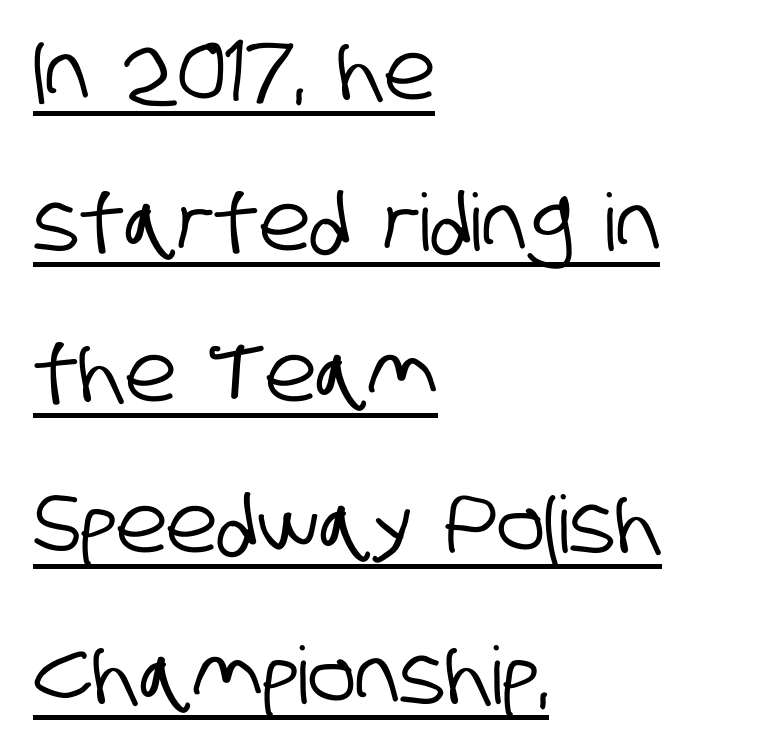
Whoever set this chose breathing room over compactness in the vertical rhythm. Which margin do the lines hug? The left one — the right edge is uneven. Looks like regular typesetting: each glyph gets only the width it needs. These lines are composed in type without serifs. You could call the tracking neutral — neither tight nor loose.
